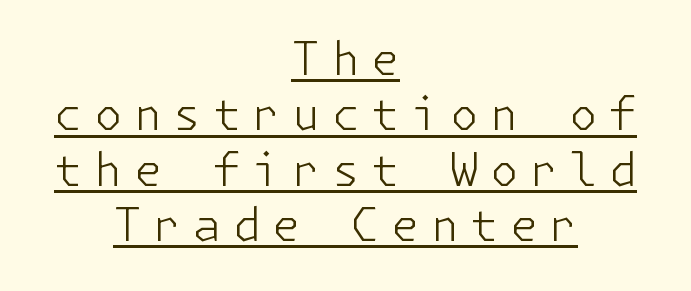
Q: Is the text bold? A: No.
Q: Is the text italic (slanted)? A: No, it is upright.
Q: Is the typeface a serif or a sans-serif typeface? A: Sans-serif.
Q: Is the text underlined? A: Yes.
Q: How is the paragraph aligned? A: Centered.
Q: Is the spacing between letters normal or unusually wide? A: Unusually wide.
Q: Width (condensed, normal, or wide)? A: Normal.
Q: Stroke contrast? A: Low.
Q: x-height? A: Medium.
